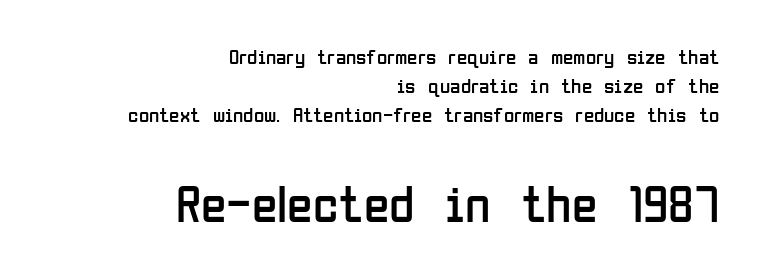
The image shows 52 px regular-weight, condensed sans-serif type, upright; set right-aligned, normal line spacing (1.37x), normal letter spacing, not underlined; the second (bottom) block is 2.48x larger; low stroke contrast and a medium x-height.
